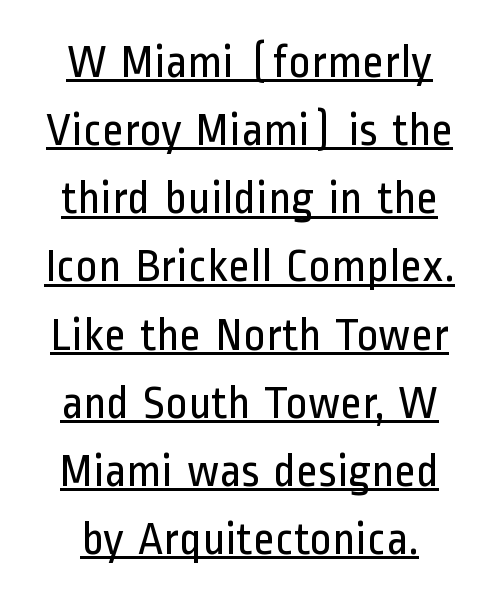
{"serif": "no", "italic": "no", "bold": "no", "weight": "regular", "width": "condensed", "stroke_contrast": "low", "x_height": "medium", "monospaced": "no", "underline": "yes", "line_spacing": "normal", "line_spacing_ratio": 1.45, "letter_spacing": "normal", "letter_spacing_em": 0.0, "glyph_px": 47}
